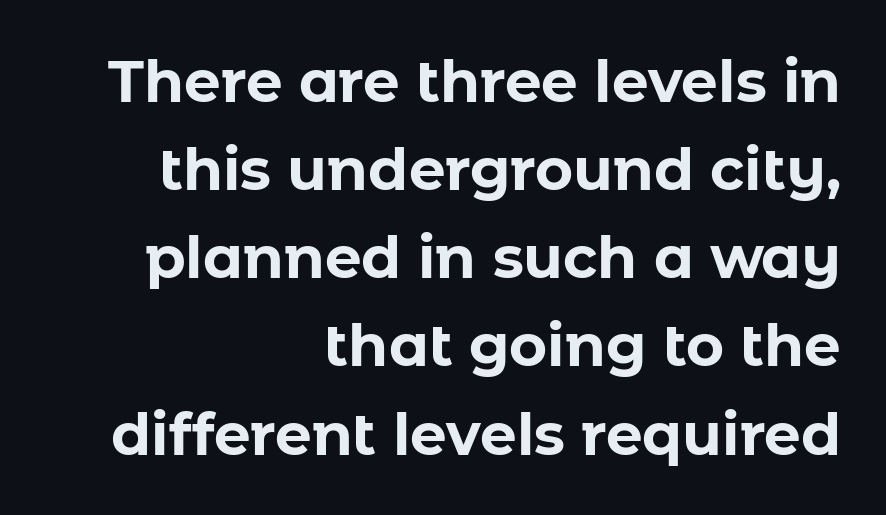
The image shows 58 px bold sans-serif type, upright; set right-aligned, normal line spacing (1.52x), normal letter spacing, not underlined; low stroke contrast and a medium x-height.
